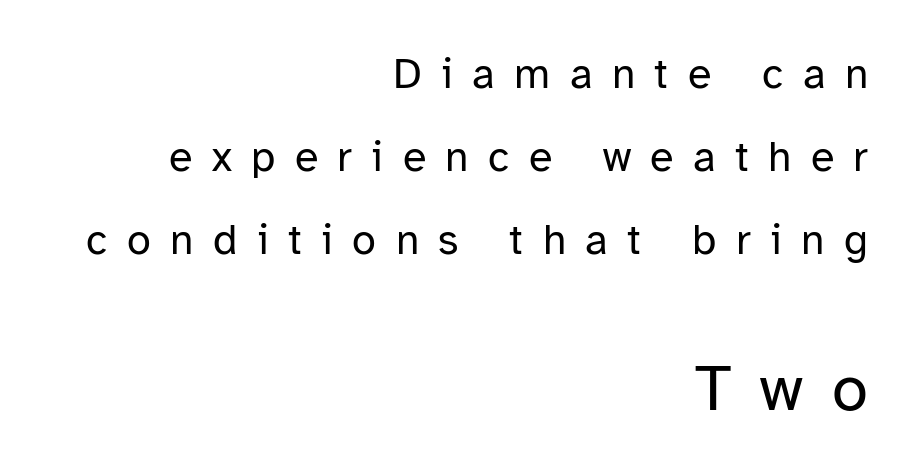
{"serif": "no", "italic": "no", "bold": "no", "weight": "regular", "width": "normal", "stroke_contrast": "low", "x_height": "medium", "monospaced": "no", "underline": "no", "align": "right", "line_spacing": "loose", "line_spacing_ratio": 1.93, "letter_spacing": "wide", "letter_spacing_em": 0.45, "larger_block": "second", "size_ratio": 1.51, "glyph_px": 65}
